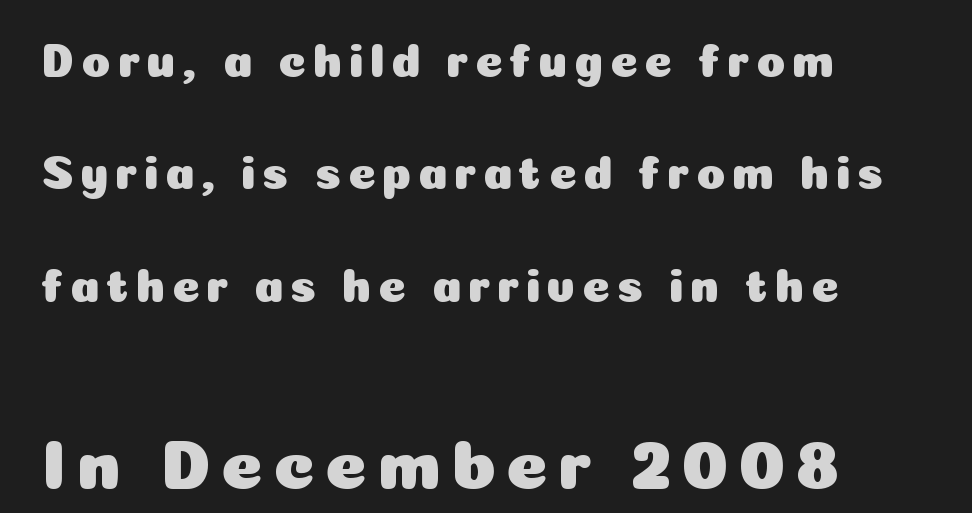
If you squint, the bottom block still reads clearly — it's the larger of the two. Short and long lines alike share a common starting point at left. Spacing verdict: proportional, widths tailored to each character. Regarding serifs, this sample does without them.
